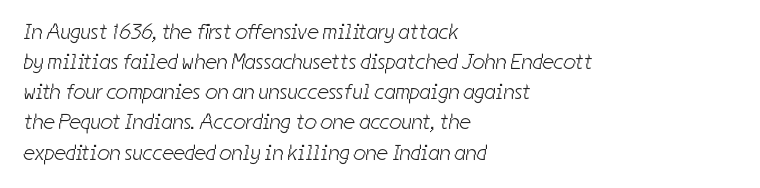
The image shows 22 px text type; set left-aligned, normal line spacing (1.37x), normal letter spacing, not underlined.
